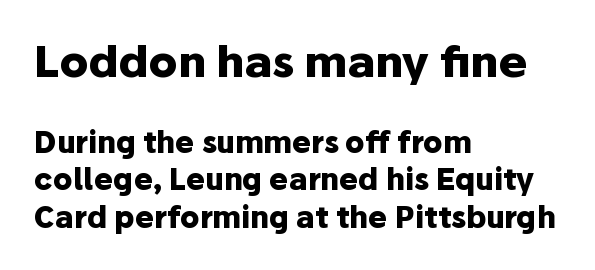
The glyphs have the mass of a bold cut. Upright lettering throughout. Note the varied advance widths — an 'i' is clearly narrower than an 'm'. Large over small — that's the arrangement of the two blocks here. Look at the bottom of the vertical strokes: they stop flat, with no serifs.
